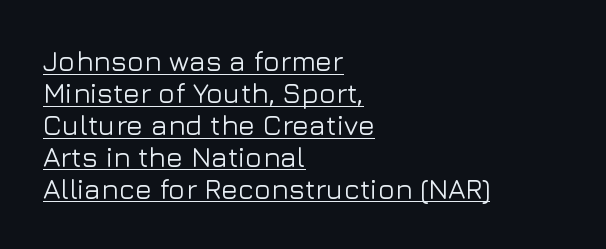
Horizontal bands of white between lines are thin slivers. Nobody touched the tracking dial on this one. Line beginnings align vertically; line endings do not. Style check: upright. Varying glyph widths throughout — classic text-font behaviour. This sample carries an underscore along the baseline area.
